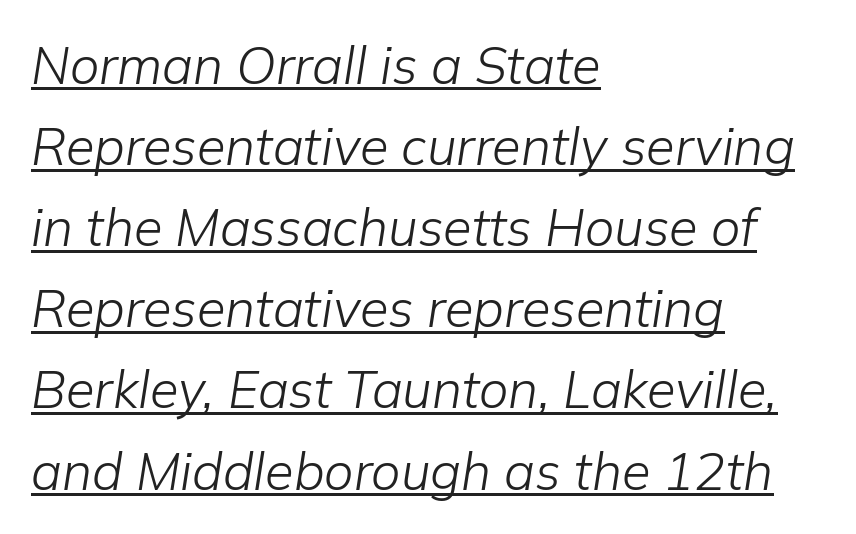
This sample carries an underscore along the baseline area. Reading down the column, the eye jumps a familiar distance to each next line. Observe the ordinary spacing: letters are neighbours, not strangers. The text carries the slant typical of an italic or oblique font.
